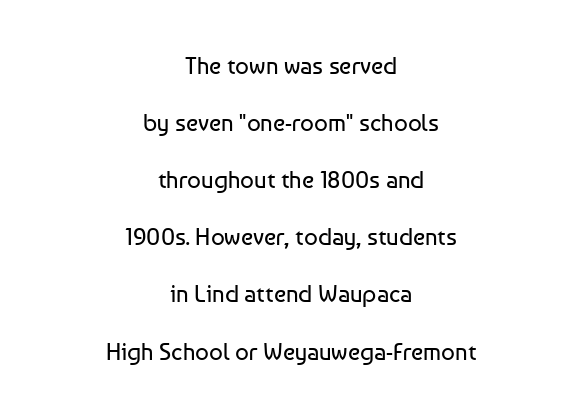
The image shows 24 px text type, upright; set centered, loose line spacing (2.38x), normal letter spacing, not underlined.
